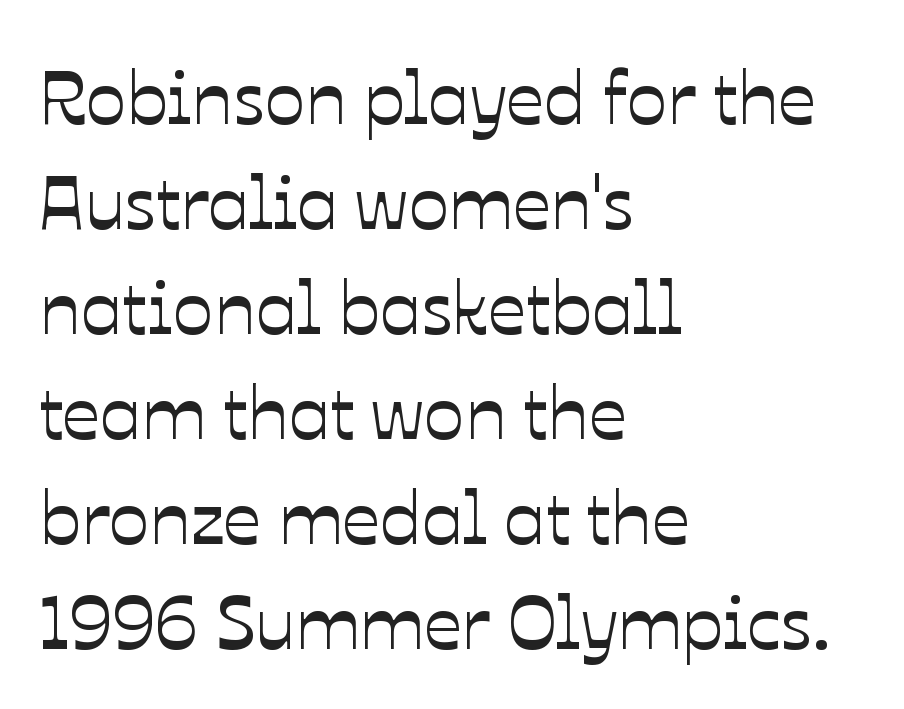
A student would call this left alignment; a typographer would say flush left, rag right. Look at the tracking — it's just the regular setting, nothing added. Students, observe: this is what conventionally led text looks like. The face used here is proportionally spaced, like ordinary book or web type. Quick note: underline off. Upright lettering throughout.
